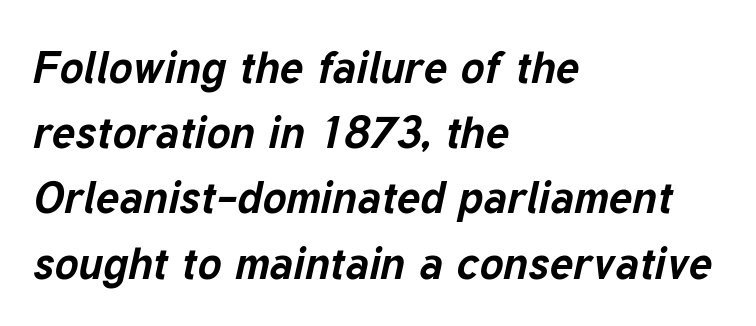
The image shows 45 px bold type, italic (leaning right); set left-aligned, normal line spacing (1.45x), normal letter spacing, not underlined; low stroke contrast and a medium x-height.
